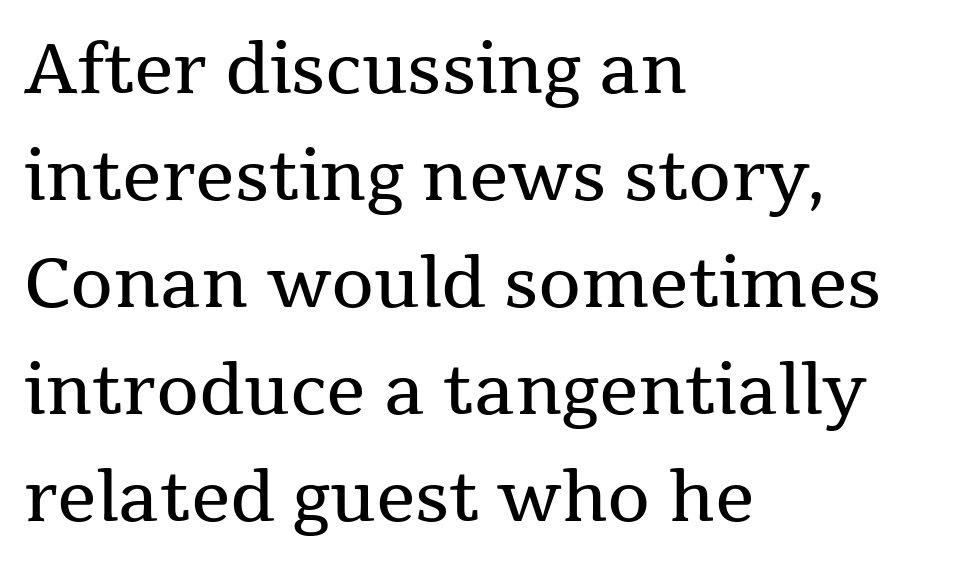
The image shows 69 px regular-weight serif type, upright; set left-aligned, normal line spacing (1.55x), normal letter spacing, not underlined; medium stroke contrast and a medium x-height.
